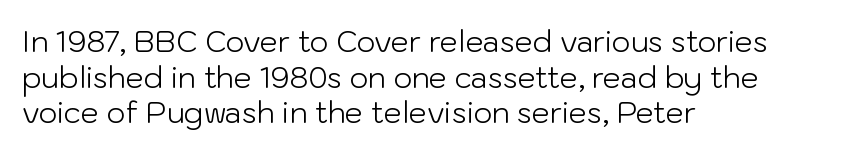
{"serif": "no", "italic": "no", "bold": "no", "weight": "light", "width": "normal", "stroke_contrast": "low", "x_height": "medium", "monospaced": "no", "underline": "no", "align": "left", "line_spacing_ratio": 1.23, "letter_spacing": "normal", "letter_spacing_em": 0.0, "glyph_px": 29}
